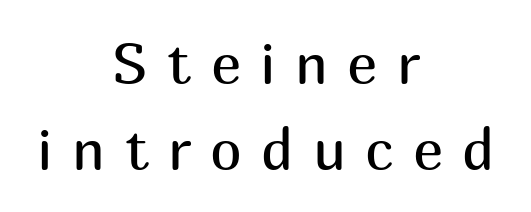
The image shows 57 px regular-weight sans-serif type, upright; set centered, normal line spacing (1.51x), unusually wide letter spacing (+0.34 em), not underlined; medium stroke contrast and a medium x-height.
